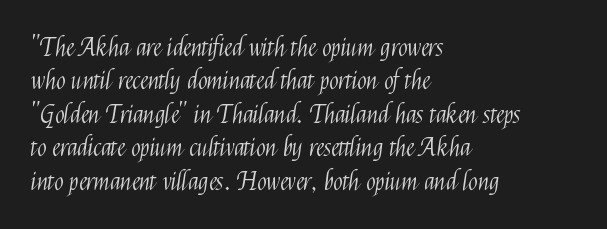
Q: Is the text bold? A: No.
Q: Is the text italic (slanted)? A: Yes.
Q: Is the text underlined? A: No.
Q: How is the paragraph aligned? A: Left-aligned.
Q: Is the spacing between letters normal or unusually wide? A: Normal.
Q: Is the spacing between lines tight, normal or loose? A: Normal.
